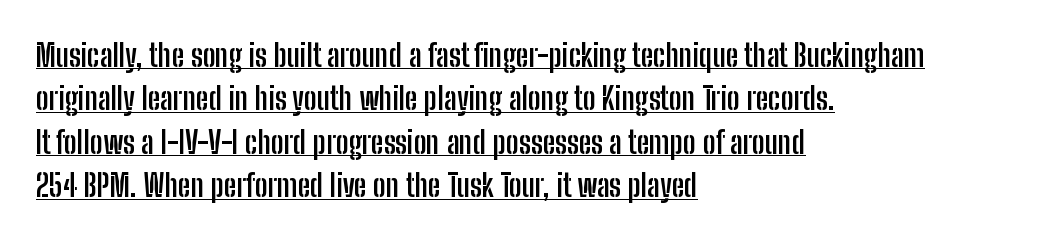
Q: Is the text bold? A: Yes.
Q: Is the text italic (slanted)? A: No, it is upright.
Q: Is the typeface a serif or a sans-serif typeface? A: Sans-serif.
Q: Is the text underlined? A: Yes.
Q: How is the paragraph aligned? A: Left-aligned.
Q: Is the spacing between letters normal or unusually wide? A: Normal.
Q: Is the spacing between lines tight, normal or loose? A: Normal.
Q: Width (condensed, normal, or wide)? A: Condensed.
Q: Stroke contrast? A: Low.
Q: x-height? A: Medium.
Q: Monospaced? A: No.
